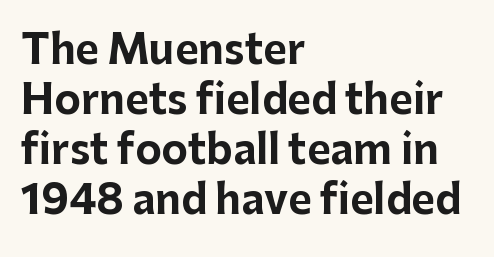
Looks like regular typesetting: each glyph gets only the width it needs. The rendering uses a moderate line-height, typical for paragraphs. Upright lettering throughout. Descenders are the only things crossing below the line. How are the letters spaced? Ordinarily, with no added tracking.
